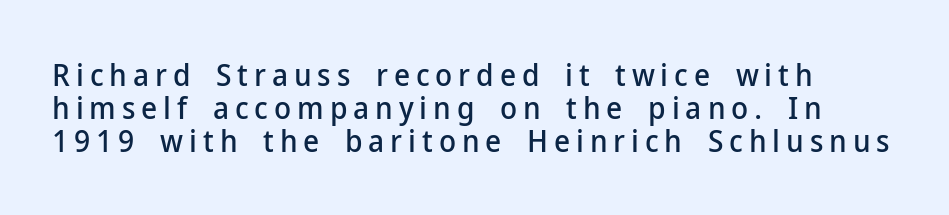
The image shows 31 px sans-serif type, upright; set tight line spacing (1.07x), not underlined; low stroke contrast and a medium x-height.
